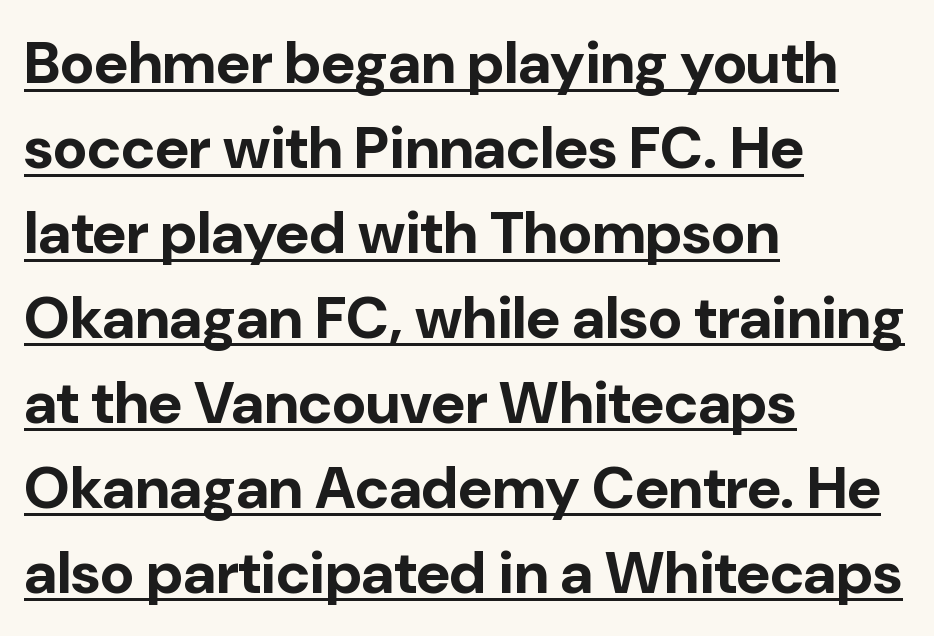
{"serif": "no", "italic": "no", "bold": "yes", "weight": "bold", "width": "normal", "stroke_contrast": "low", "x_height": "medium", "monospaced": "no", "underline": "yes", "align": "left", "line_spacing": "normal", "line_spacing_ratio": 1.44, "letter_spacing": "normal", "letter_spacing_em": 0.0, "glyph_px": 59}
